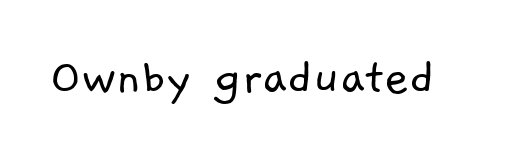
No heavy texture on the line: the type isn't bold. Look at the tracking — it's just the regular setting, nothing added. Letterform terminals end flat and unadorned throughout the passage. The face used here is proportionally spaced, like ordinary book or web type. Just letters on the line, the space beneath them empty.
